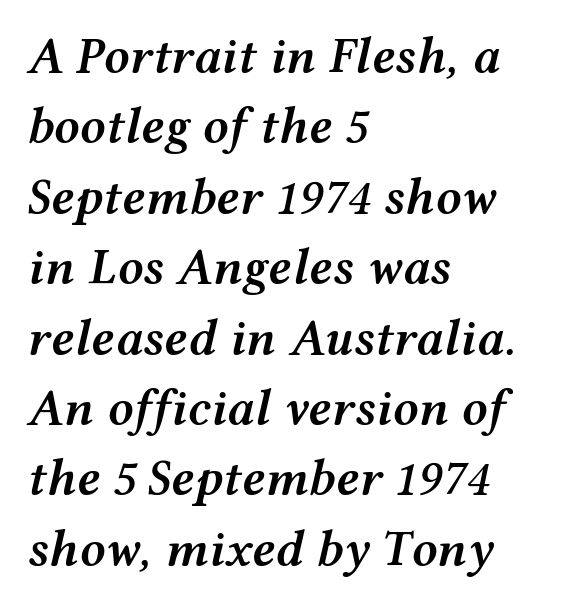
{"italic": "yes", "lean": "right", "slant_degrees": 12, "bold": "semi", "weight": "semibold", "width": "wide", "stroke_contrast": "medium", "x_height": "medium", "monospaced": "no", "underline": "no", "align": "left", "line_spacing": "normal", "line_spacing_ratio": 1.38, "letter_spacing": "normal", "letter_spacing_em": 0.0, "glyph_px": 51}
